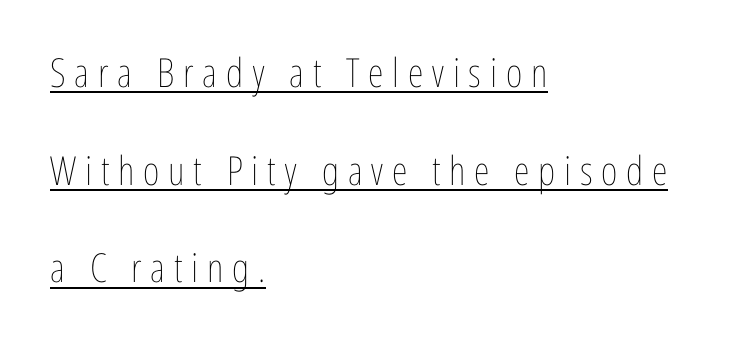
{"italic": "no", "bold": "no", "weight": "thin", "width": "condensed", "stroke_contrast": "low", "x_height": "medium", "monospaced": "no", "underline": "yes", "align": "left", "line_spacing": "loose", "line_spacing_ratio": 2.44, "letter_spacing": "wide", "letter_spacing_em": 0.22, "glyph_px": 40}
